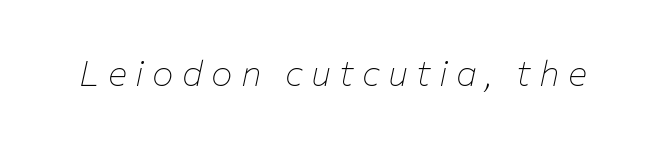
The image shows 36 px thin type, italic (leaning right); set unusually wide letter spacing (+0.23 em), not underlined; low stroke contrast and a medium x-height.
